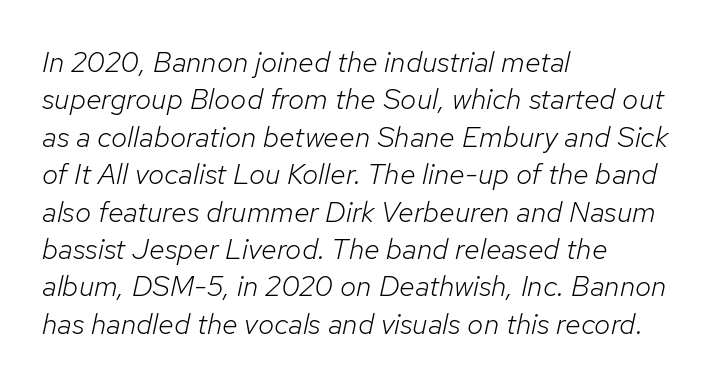
Weight: regular or lighter. Honestly, the row spacing looks completely unremarkable. The passage shown leans; its letterforms are oblique. Proportional: the letters do not fall into vertical columns.
